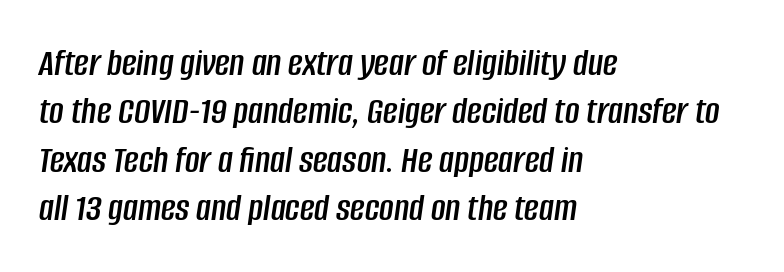
{"italic": "yes", "lean": "right", "slant_degrees": 8, "width": "condensed", "stroke_contrast": "low", "x_height": "large", "monospaced": "no", "underline": "no", "align": "left", "line_spacing_ratio": 1.21, "letter_spacing": "normal", "letter_spacing_em": 0.0, "glyph_px": 40}
